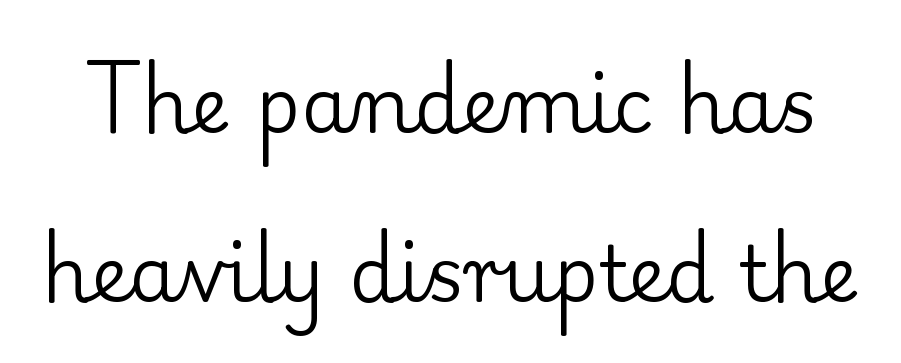
{"serif": "yes", "italic": "no", "bold": "no", "weight": "regular", "width": "normal", "stroke_contrast": "low", "x_height": "small", "monospaced": "no", "underline": "no", "line_spacing": "loose", "line_spacing_ratio": 2.2, "letter_spacing": "normal", "letter_spacing_em": 0.0, "glyph_px": 77}
